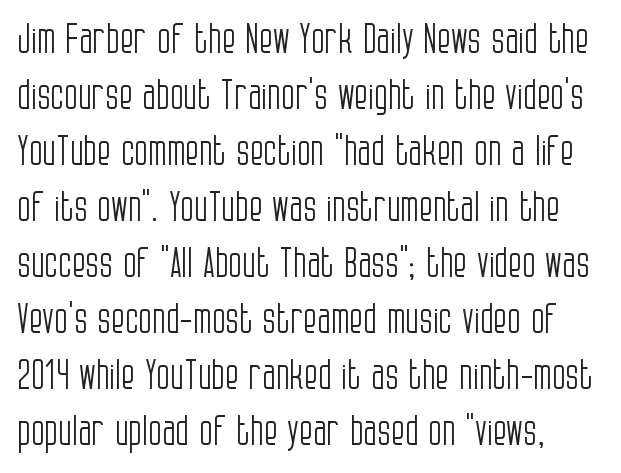
The image shows 40 px light, condensed sans-serif type, upright; set normal line spacing (1.4x), normal letter spacing, not underlined; low stroke contrast and a large x-height.
